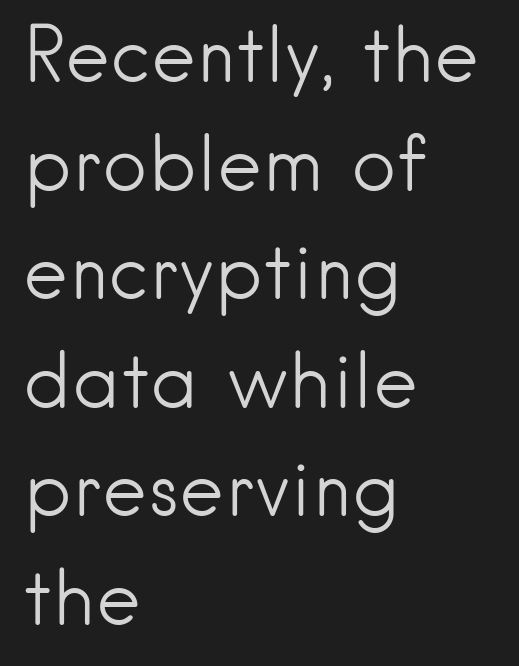
The image shows 77 px light sans-serif type, upright; set left-aligned, normal line spacing (1.41x), normal letter spacing, not underlined; low stroke contrast and a small x-height.
